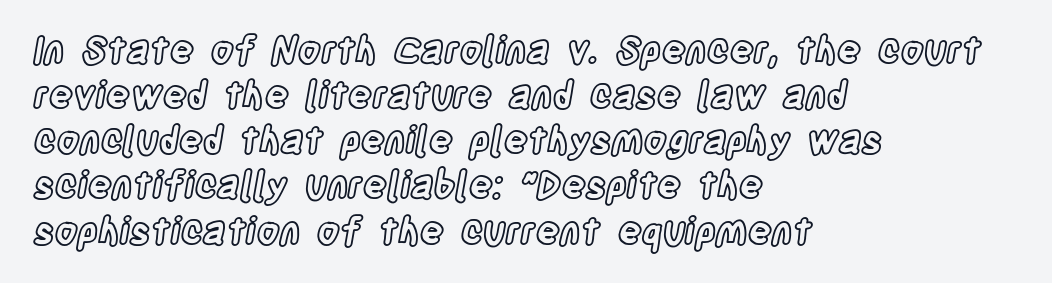
Note the varied advance widths — an 'i' is clearly narrower than an 'm'. Is the letter spacing exaggerated? No — it looks like the ordinary default. The passage shown is not underscored anywhere. Layout note: lines flush left.
